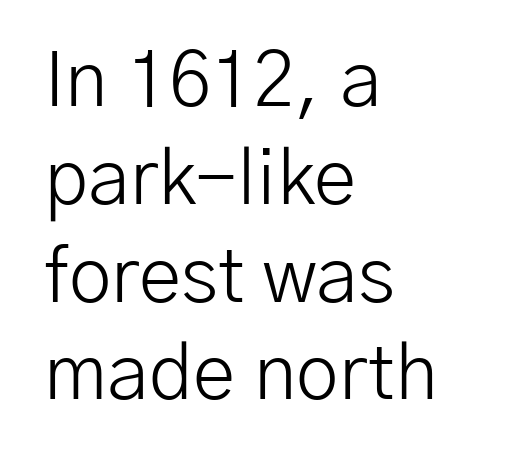
{"serif": "no", "italic": "no", "bold": "no", "weight": "light", "width": "normal", "stroke_contrast": "low", "x_height": "medium", "monospaced": "no", "underline": "no", "align": "left", "line_spacing": "normal", "line_spacing_ratio": 1.27, "letter_spacing": "normal", "letter_spacing_em": 0.0, "glyph_px": 77}
